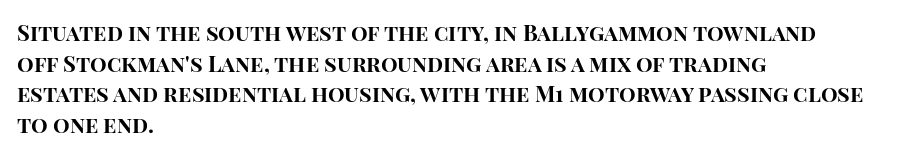
{"italic": "no", "bold": "yes", "underline": "no", "align": "left", "line_spacing": "normal", "line_spacing_ratio": 1.39, "letter_spacing": "normal", "letter_spacing_em": 0.0, "glyph_px": 22}
